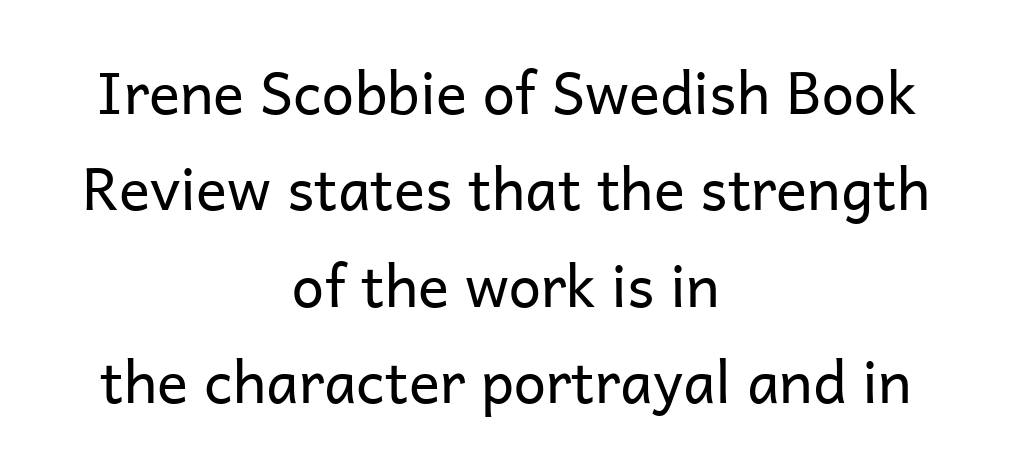
The rendering uses natural spacing where letterforms have individual widths. The line texture is even and compact thanks to regular tracking. Ordinary non-slanted type is in use. Is this a sans? Yes — the strokes have no serifs.
